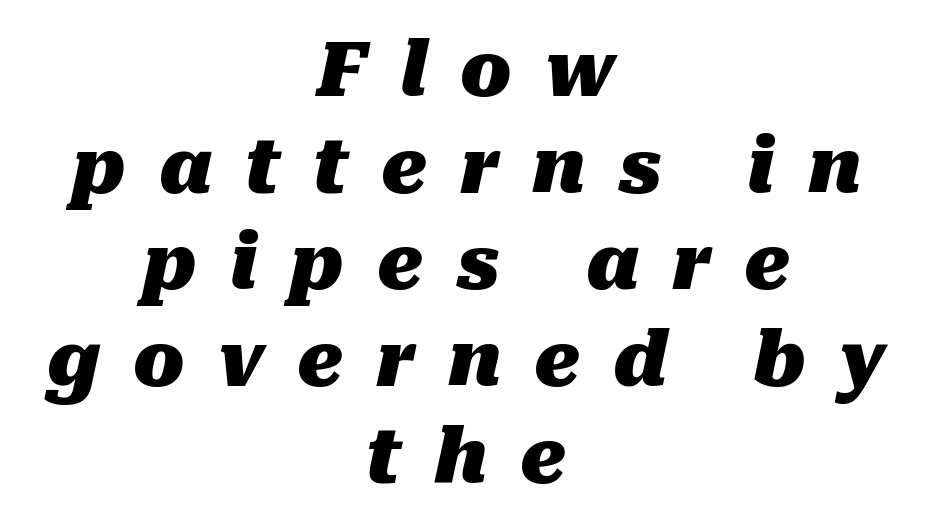
{"italic": "yes", "lean": "right", "slant_degrees": 10, "bold": "yes", "weight": "heavy", "width": "normal", "stroke_contrast": "medium", "x_height": "medium", "monospaced": "no", "underline": "no", "align": "center", "line_spacing": "normal", "line_spacing_ratio": 1.29, "letter_spacing": "wide", "letter_spacing_em": 0.44, "glyph_px": 75}
